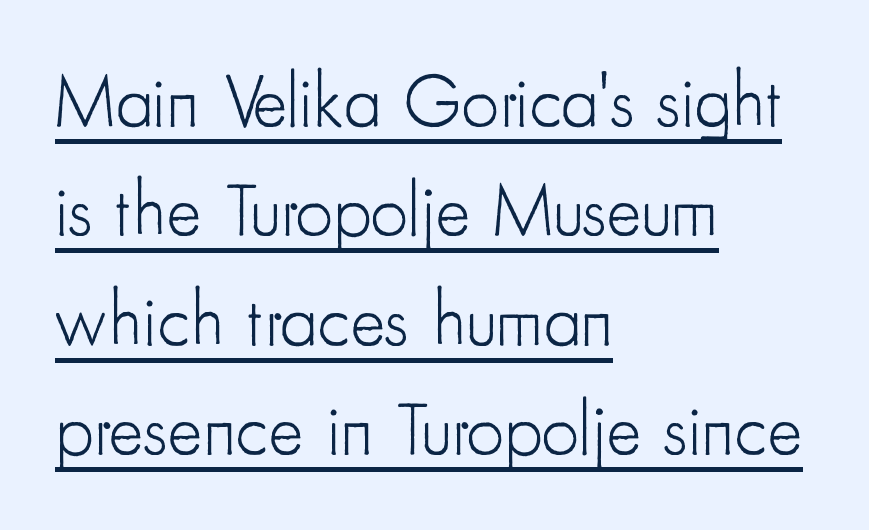
Between one letter and the next there's only the usual sliver of space. These glyphs show unthickened strokes, regular width or finer. Honestly, the row spacing looks completely unremarkable. The type sits square on the baseline with zero lean.
